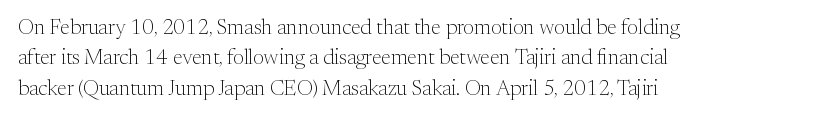
{"italic": "no", "bold": "no", "underline": "no", "align": "left", "line_spacing": "normal", "line_spacing_ratio": 1.45, "letter_spacing": "normal", "letter_spacing_em": 0.0, "glyph_px": 21}
